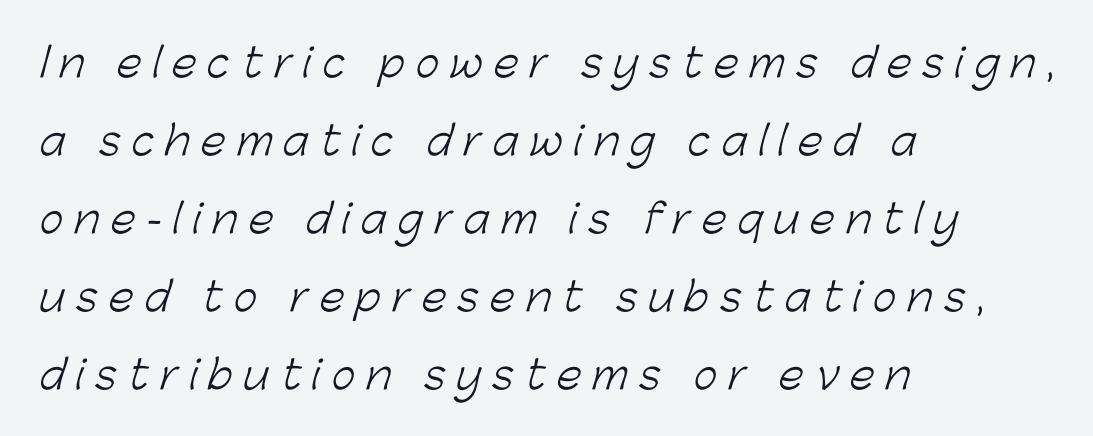
The image shows 40 px light sans-serif type; set left-aligned, loose line spacing (1.95x), unusually wide letter spacing (+0.28 em), not underlined; low stroke contrast and a medium x-height.
